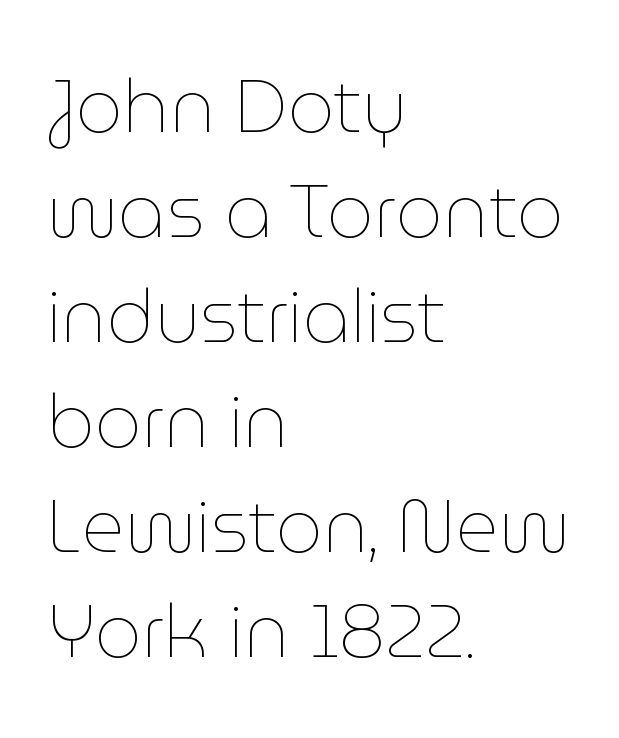
Teacher's note: observe the even left margin — that is flush-left alignment. Rendered with straight, roman letterforms. Letters have the restrained weight of plain body copy at most. Check the space under the baseline: it is left empty. How would I describe the line gaps? Plain and ordinary.
